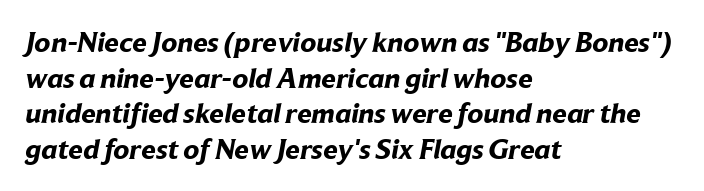
Q: Is the text bold? A: Yes.
Q: Is the typeface a serif or a sans-serif typeface? A: Sans-serif.
Q: Is the text underlined? A: No.
Q: How is the paragraph aligned? A: Left-aligned.
Q: Is the spacing between letters normal or unusually wide? A: Normal.
Q: Width (condensed, normal, or wide)? A: Normal.
Q: Stroke contrast? A: Low.
Q: x-height? A: Medium.
Q: Monospaced? A: No.
